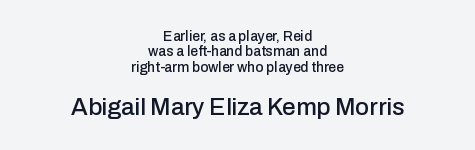
Q: Is the text italic (slanted)? A: No, it is upright.
Q: Is the text underlined? A: No.
Q: How is the paragraph aligned? A: Centered.
Q: Is the spacing between letters normal or unusually wide? A: Normal.
Q: Is the spacing between lines tight, normal or loose? A: Tight.
Q: Which block of text is set in a larger size, the first (top) or the second (bottom)? A: The second (bottom) one.
